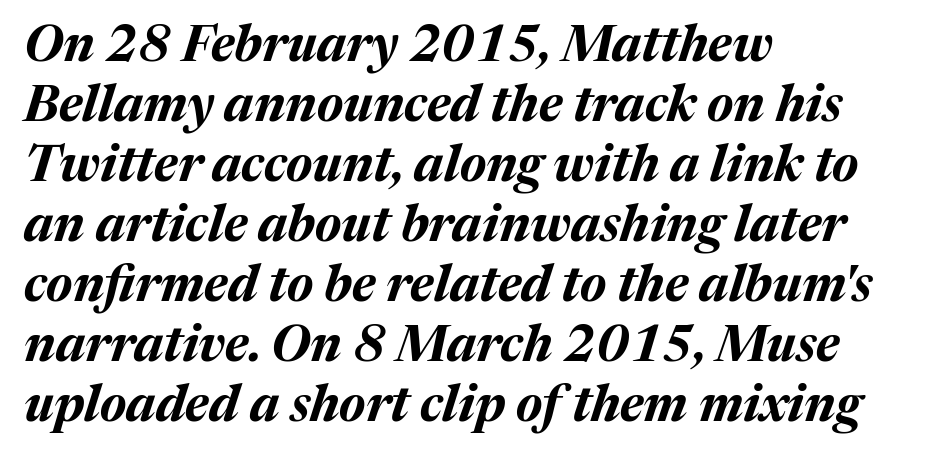
{"italic": "yes", "lean": "right", "slant_degrees": 17, "bold": "yes", "weight": "bold", "width": "normal", "stroke_contrast": "medium", "x_height": "medium", "monospaced": "no", "underline": "no", "align": "left", "line_spacing_ratio": 1.2, "letter_spacing": "normal", "letter_spacing_em": 0.0, "glyph_px": 50}
